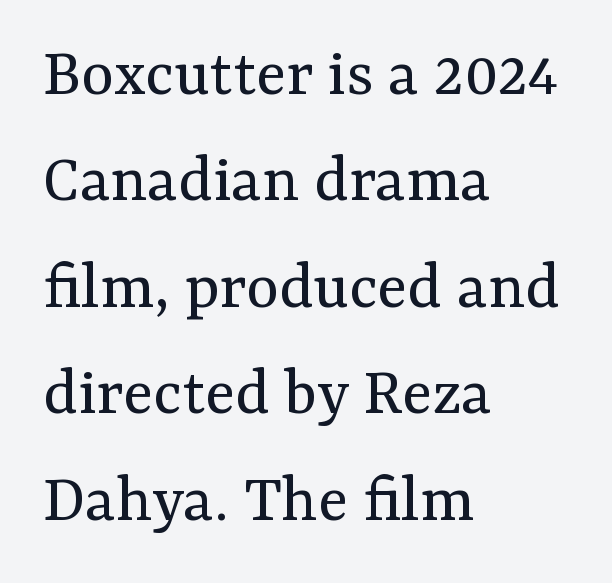
{"serif": "yes", "italic": "no", "bold": "no", "weight": "regular", "width": "normal", "stroke_contrast": "medium", "x_height": "medium", "monospaced": "no", "underline": "no", "align": "left", "line_spacing": "normal", "line_spacing_ratio": 1.52, "letter_spacing": "normal", "letter_spacing_em": 0.0, "glyph_px": 70}
